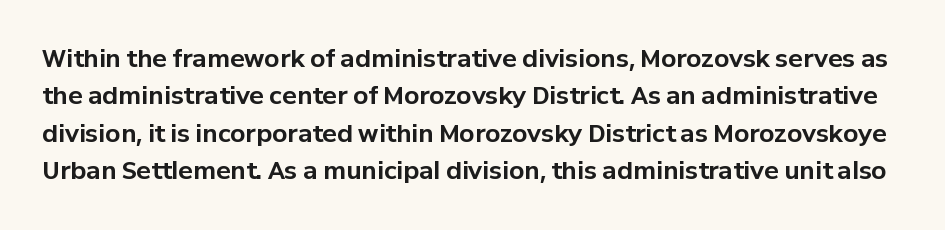
The image shows 24 px bold type, upright; set normal line spacing (1.56x), normal letter spacing, not underlined.
